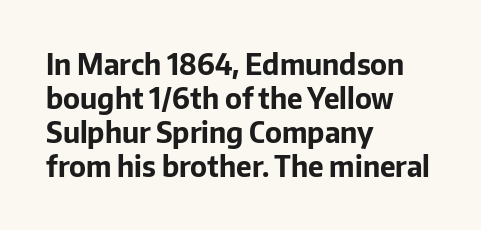
{"serif": "no", "italic": "no", "bold": "yes", "weight": "bold", "width": "normal", "stroke_contrast": "low", "x_height": "medium", "monospaced": "no", "underline": "no", "align": "left", "line_spacing_ratio": 1.21, "letter_spacing": "normal", "letter_spacing_em": 0.0, "glyph_px": 28}
